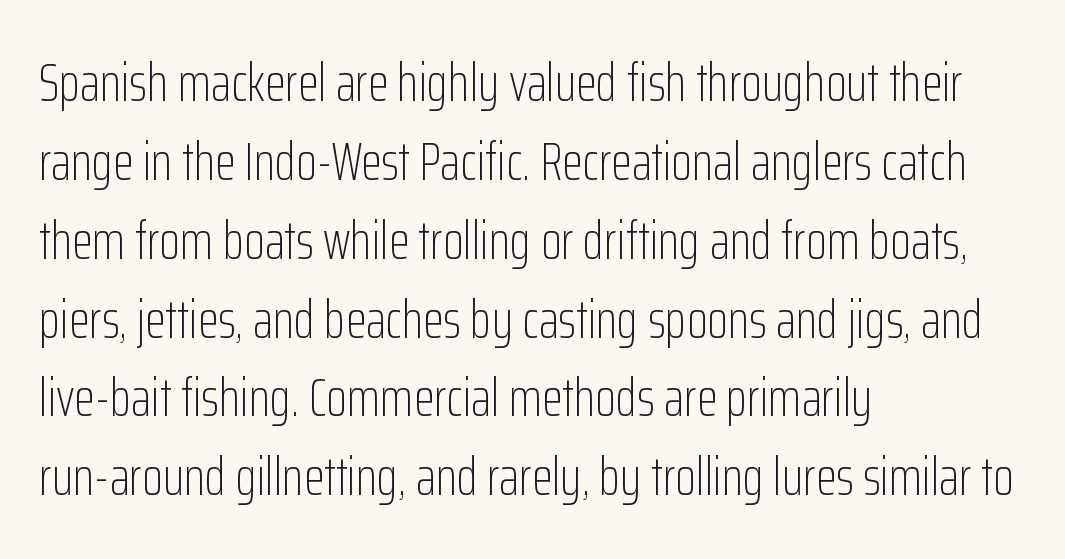
Q: Is the text bold? A: No.
Q: Is the text italic (slanted)? A: No, it is upright.
Q: Is the typeface a serif or a sans-serif typeface? A: Sans-serif.
Q: Is the text underlined? A: No.
Q: How is the paragraph aligned? A: Left-aligned.
Q: Is the spacing between letters normal or unusually wide? A: Normal.
Q: Is the spacing between lines tight, normal or loose? A: Normal.
Q: Width (condensed, normal, or wide)? A: Condensed.
Q: Stroke contrast? A: Low.
Q: x-height? A: Medium.
Q: Monospaced? A: No.
